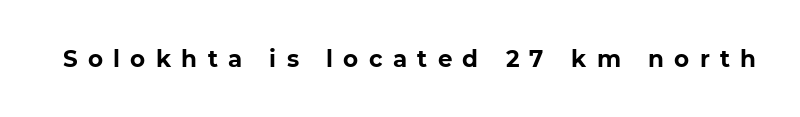
Q: Is the text bold? A: Yes.
Q: Is the text underlined? A: No.
Q: Is the spacing between letters normal or unusually wide? A: Unusually wide.
